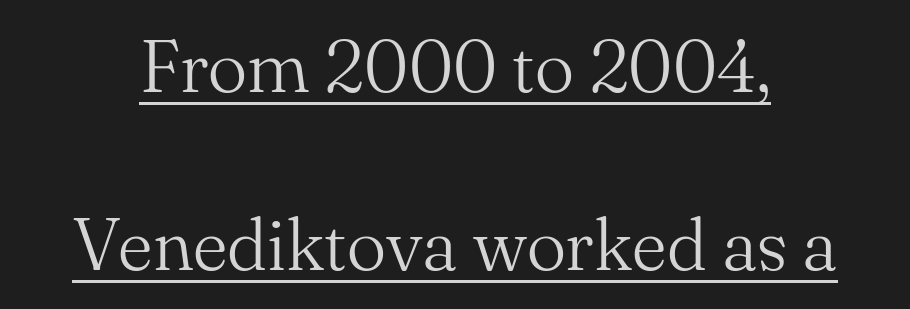
A baseline rule has been typeset under these characters. The strokes are not fattened; the text isn't bold. The letterforms sit shoulder to shoulder at normal distance. Do the characters align in a grid? No, the font is proportional. Italic? Not at all — the glyphs are vertical.
